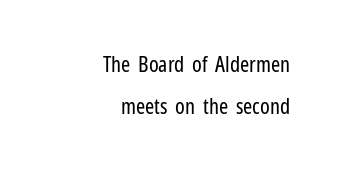
The image shows 22 px text type, upright; set right-aligned, loose line spacing (1.92x), normal letter spacing, not underlined.
